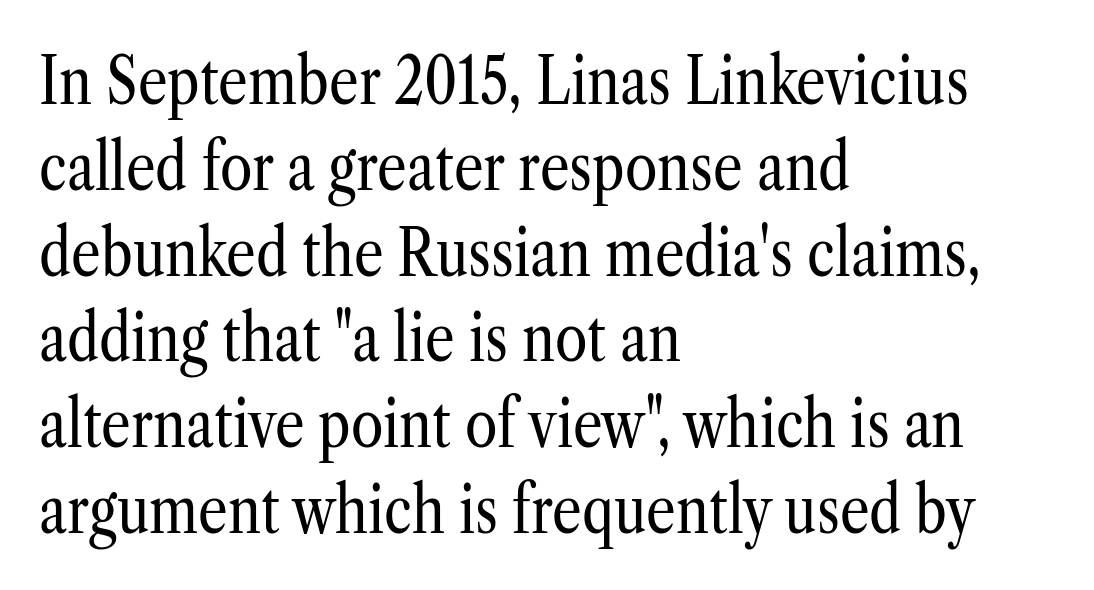
The image shows 66 px regular-weight, condensed serif type, upright; set left-aligned, normal line spacing (1.3x), normal letter spacing, not underlined; low stroke contrast and a medium x-height.
